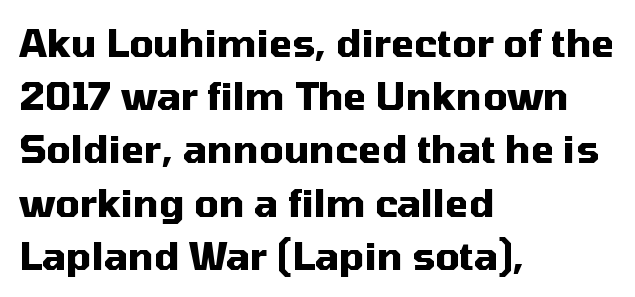
{"serif": "no", "italic": "no", "bold": "yes", "weight": "heavy", "width": "normal", "stroke_contrast": "medium", "x_height": "medium", "monospaced": "no", "underline": "no", "align": "left", "line_spacing": "normal", "line_spacing_ratio": 1.4, "letter_spacing": "normal", "letter_spacing_em": 0.0, "glyph_px": 38}
